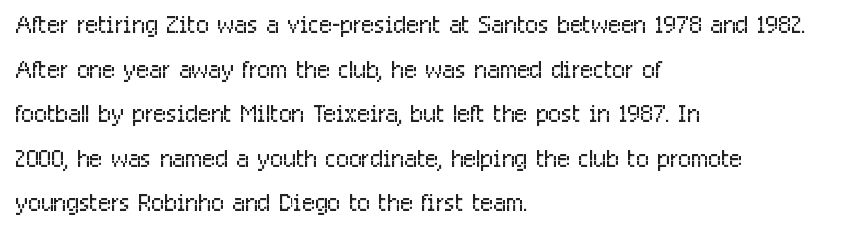
The letters sit at their default tracking, neither squeezed nor spread. The characters are drawn with everyday or finer stroke widths. Leading: standard. The rendering uses natural spacing where letterforms have individual widths. A bare baseline throughout the passage. Classification — sans serif.
